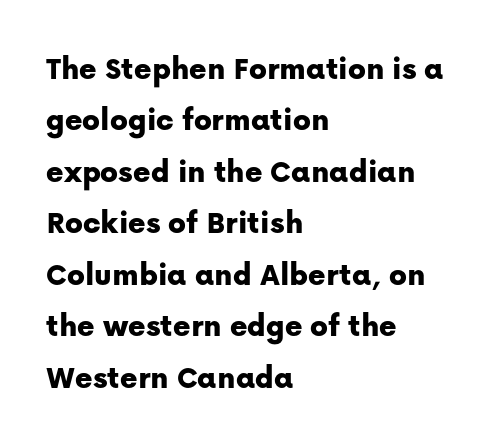
Q: Is the text italic (slanted)? A: No, it is upright.
Q: Is the typeface a serif or a sans-serif typeface? A: Sans-serif.
Q: Is the text underlined? A: No.
Q: How is the paragraph aligned? A: Left-aligned.
Q: Is the spacing between letters normal or unusually wide? A: Normal.
Q: Is the spacing between lines tight, normal or loose? A: Normal.
Q: Width (condensed, normal, or wide)? A: Normal.
Q: Stroke contrast? A: Low.
Q: x-height? A: Medium.
Q: Monospaced? A: No.
